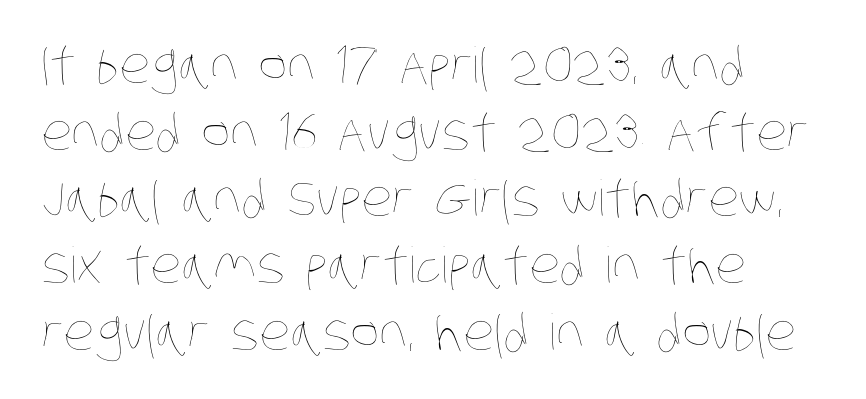
Q: Is the text bold? A: No.
Q: Is the text underlined? A: No.
Q: How is the paragraph aligned? A: Left-aligned.
Q: Is the spacing between letters normal or unusually wide? A: Normal.
Q: Is the spacing between lines tight, normal or loose? A: Normal.
Q: Width (condensed, normal, or wide)? A: Condensed.
Q: Stroke contrast? A: Low.
Q: x-height? A: Large.
Q: Monospaced? A: No.
